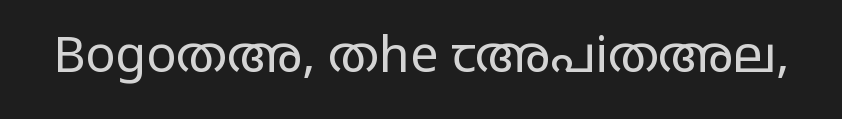
The strokes are not fattened; the text isn't bold. The passage shown has conventional tracking throughout. Bare-footed words on every line. Tall strokes in this sample are plumb rather than angled. The passage shown is typed in a proportional face where columns would drift. The designer went with a sans here, leaving each stem footless.
